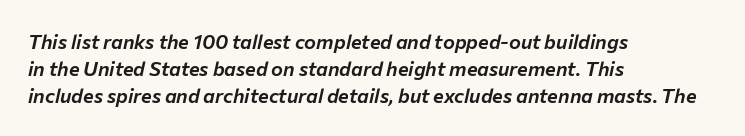
{"italic": "yes", "lean": "right", "slant_degrees": 12, "underline": "no", "align": "left", "line_spacing": "normal", "line_spacing_ratio": 1.34, "letter_spacing": "normal", "letter_spacing_em": 0.0, "glyph_px": 20}
